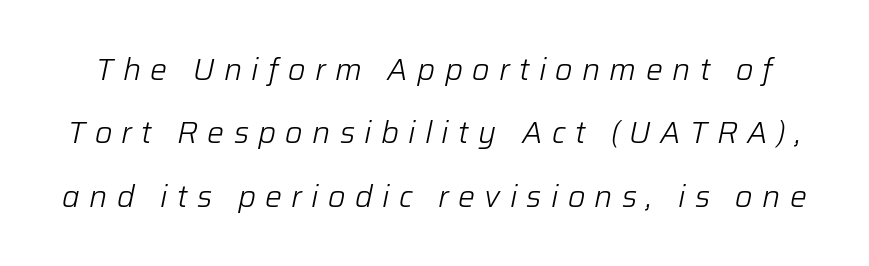
This sample uses an oblique cut, with every glyph tilted off the vertical. The string is rendered with underlining switched off. Tracking value appears strongly positive — letters spread wide. Think of a printed novel: that variable character pitch is what you see here.
